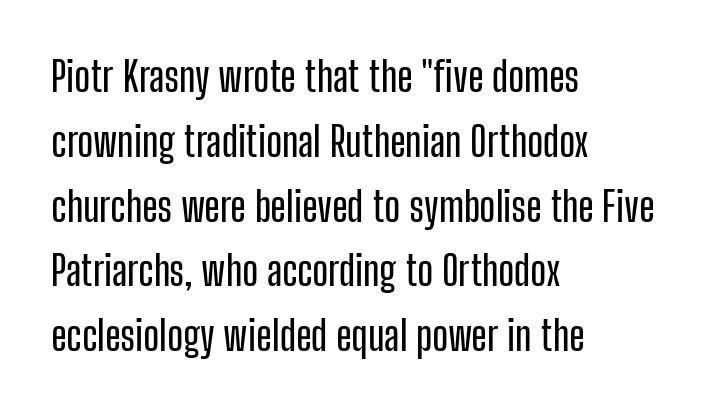
The image shows 41 px condensed sans-serif type, upright; set left-aligned, normal line spacing (1.58x), normal letter spacing, not underlined; low stroke contrast and a medium x-height.
